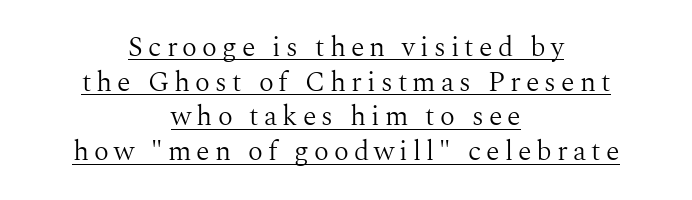
The image shows 28 px light serif type, upright; set centered, line spacing 1.24x, underlined; medium stroke contrast and a medium x-height.
